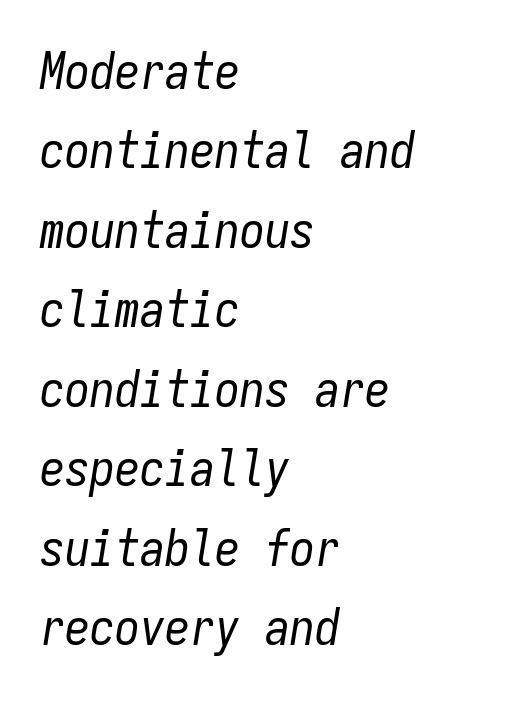
The image shows 50 px regular-weight, condensed type, italic (leaning right), monospaced; set left-aligned, normal line spacing (1.59x), normal letter spacing, not underlined; low stroke contrast and a medium x-height.
